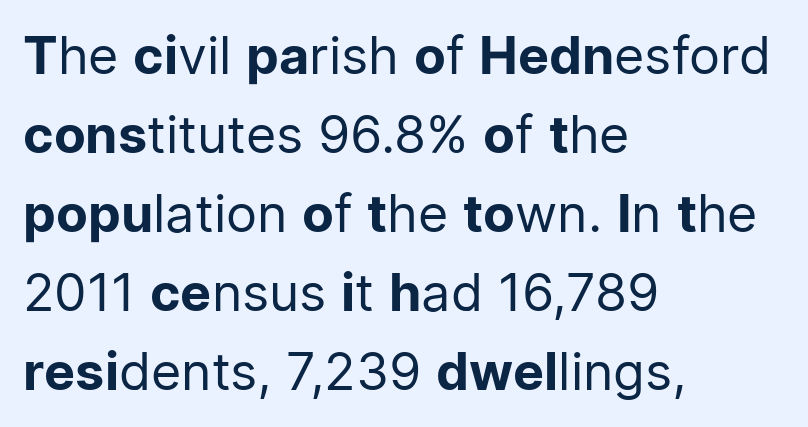
The image shows 52 px regular-weight sans-serif type, upright; set left-aligned, normal line spacing (1.52x), normal letter spacing, not underlined; low stroke contrast and a medium x-height.
